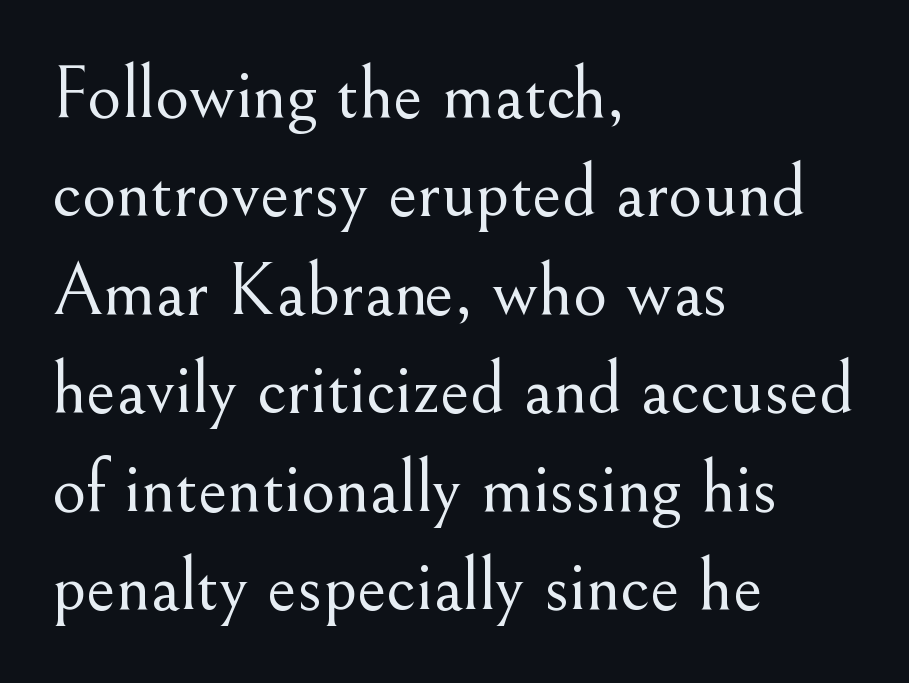
Look at the tracking — it's just the regular setting, nothing added. Posture: vertical. Is there much room between lines? A standard amount, neither cramped nor airy. Bold? No — there's no thickening of the strokes. Observe the serifs anchoring each vertical stroke in this sample. Left-aligned paragraph, ragged on the right.
